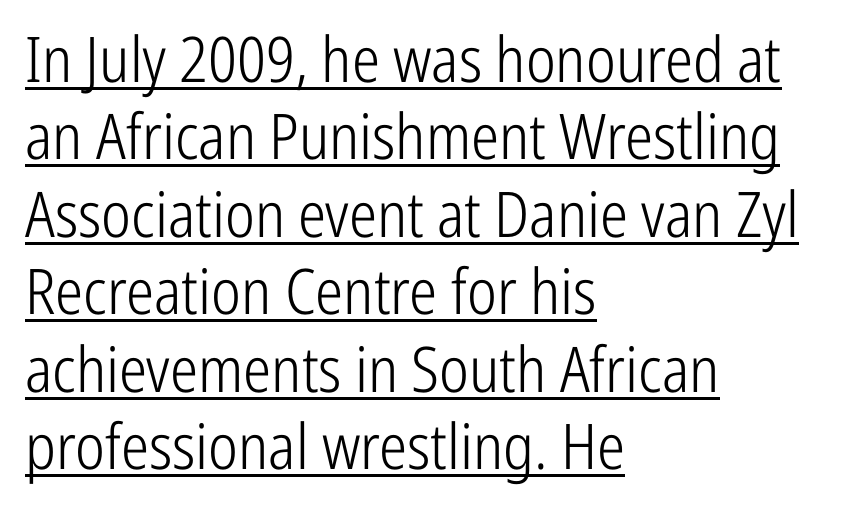
Q: Is the text bold? A: No.
Q: Is the text italic (slanted)? A: No, it is upright.
Q: Is the typeface a serif or a sans-serif typeface? A: Sans-serif.
Q: Is the text underlined? A: Yes.
Q: How is the paragraph aligned? A: Left-aligned.
Q: Is the spacing between letters normal or unusually wide? A: Normal.
Q: Width (condensed, normal, or wide)? A: Condensed.
Q: Stroke contrast? A: Low.
Q: x-height? A: Medium.
Q: Monospaced? A: No.
